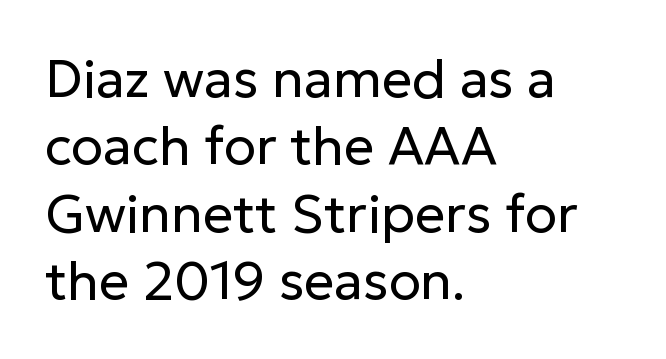
The image shows 53 px regular-weight sans-serif type, upright; set left-aligned, normal line spacing (1.27x), normal letter spacing, not underlined; low stroke contrast and a medium x-height.
